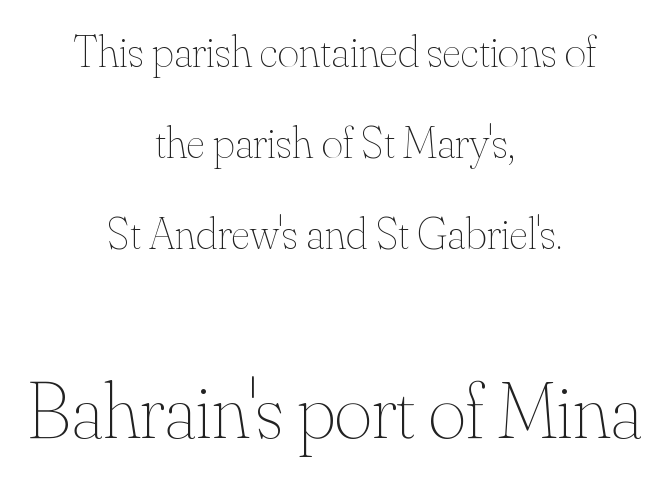
{"italic": "no", "bold": "no", "weight": "thin", "width": "normal", "stroke_contrast": "medium", "x_height": "small", "monospaced": "no", "underline": "no", "align": "center", "line_spacing": "loose", "line_spacing_ratio": 1.98, "letter_spacing": "normal", "letter_spacing_em": 0.0, "larger_block": "second", "size_ratio": 1.74, "glyph_px": 80}
